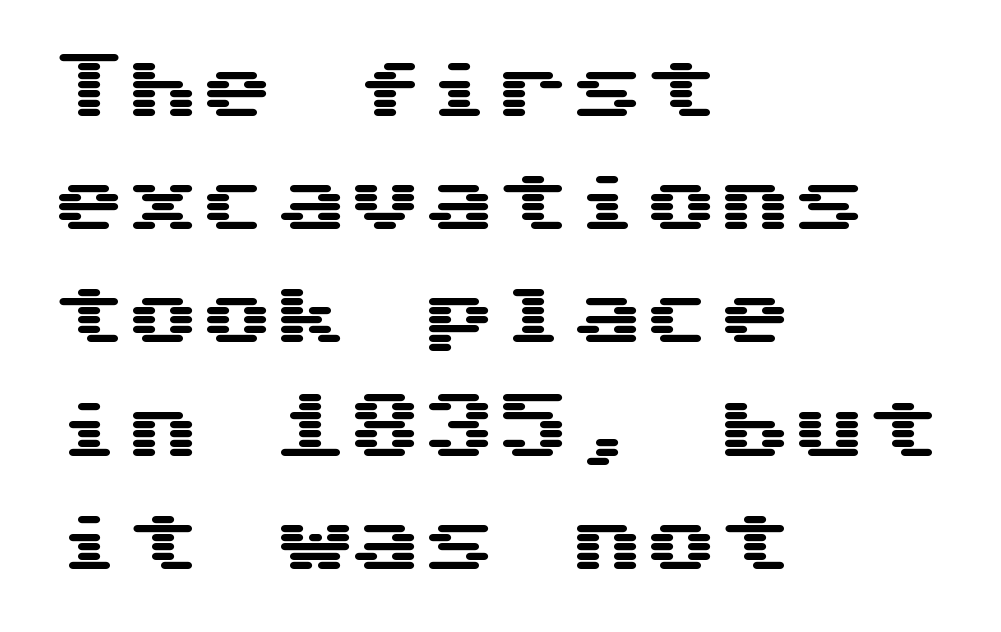
Left-aligned paragraph, ragged on the right. Students, observe: this is what conventionally led text looks like. If you drew a line through each stem, it would be perfectly vertical. A sans-serif font was chosen for this passage.
